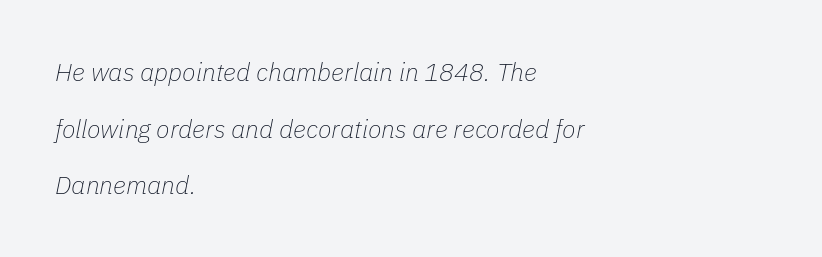
The image shows 25 px text type, italic (leaning right); set left-aligned, loose line spacing (2.27x), normal letter spacing, not underlined.
